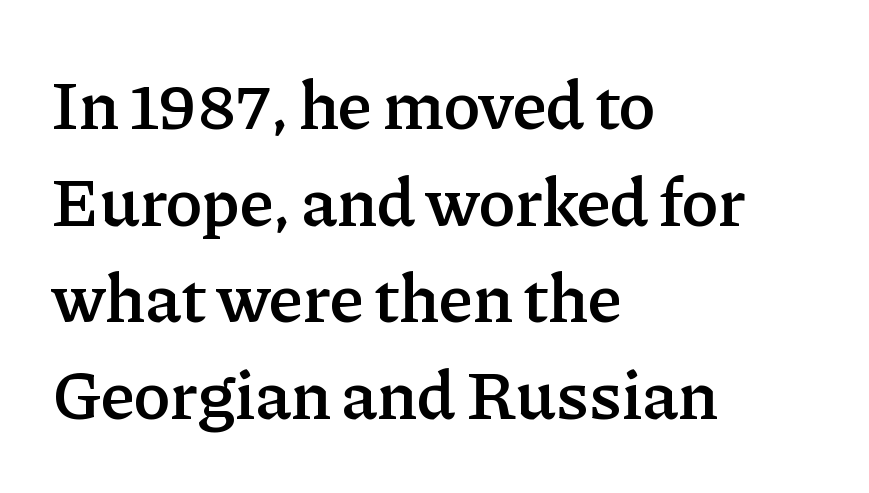
The image shows 69 px semibold serif type, upright; set left-aligned, normal line spacing (1.4x), normal letter spacing, not underlined; low stroke contrast and a medium x-height.
